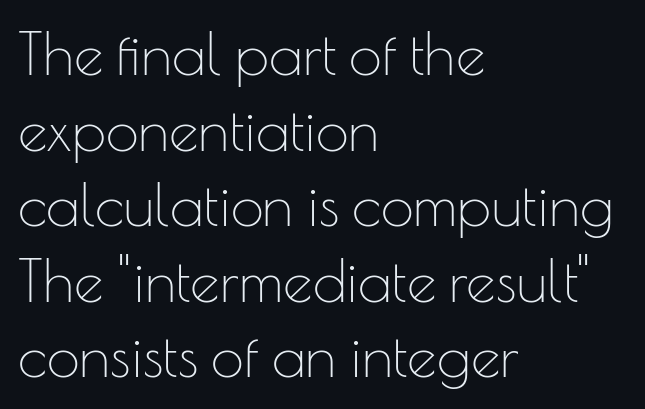
{"serif": "no", "italic": "no", "bold": "no", "weight": "thin", "width": "normal", "stroke_contrast": "low", "x_height": "small", "monospaced": "no", "underline": "no", "align": "left", "line_spacing": "normal", "line_spacing_ratio": 1.28, "letter_spacing": "normal", "letter_spacing_em": 0.0, "glyph_px": 59}
